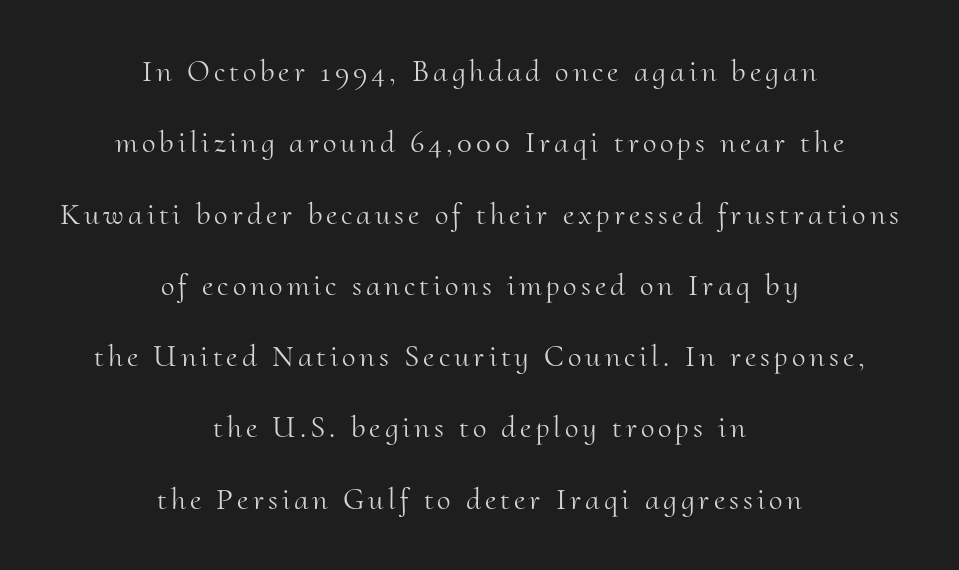
{"serif": "yes", "italic": "no", "bold": "no", "weight": "light", "width": "normal", "stroke_contrast": "medium", "x_height": "small", "monospaced": "no", "underline": "no", "align": "center", "line_spacing": "loose", "line_spacing_ratio": 2.3, "glyph_px": 31}
